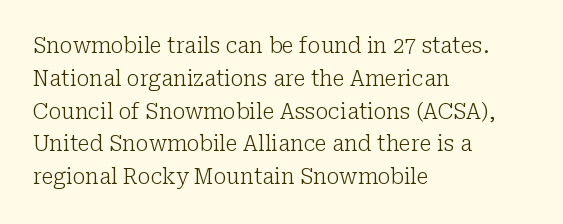
{"italic": "no", "bold": "no", "underline": "no", "align": "left", "line_spacing": "normal", "line_spacing_ratio": 1.56, "letter_spacing": "normal", "letter_spacing_em": 0.0, "glyph_px": 21}
